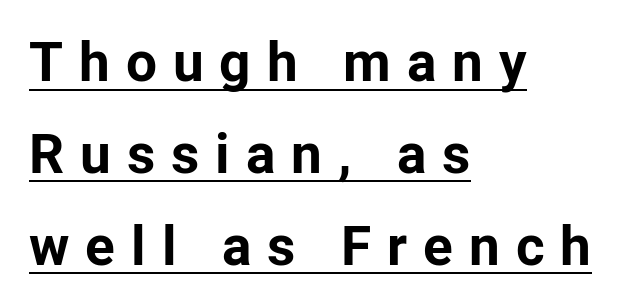
{"serif": "no", "italic": "no", "bold": "yes", "weight": "bold", "width": "normal", "stroke_contrast": "low", "x_height": "medium", "monospaced": "no", "underline": "yes", "align": "left", "line_spacing": "normal", "line_spacing_ratio": 1.67, "letter_spacing": "wide", "letter_spacing_em": 0.29, "glyph_px": 55}
